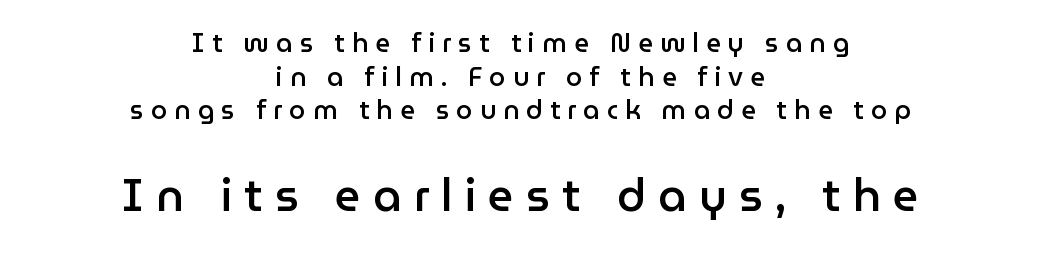
Compared with typical body copy, the letter spacing here is much looser. Decoration check: the copy has no underline. No feet cap the strokes, marking this as sans-serif type. Here the designer chose a conventional face with non-uniform glyph widths. The lines are quadded center. Vertically, the passage feels balanced, rows spaced as you'd expect.
